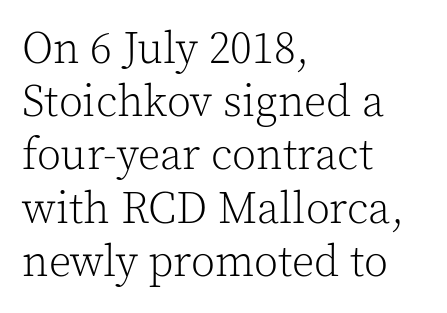
Vertical stems look standard width or narrower in stroke. In terms of letterspacing, this is plain default setting. You could not count columns in this text — the font is proportionally spaced. Stroke terminals: seriffed. The font's upright variant was chosen for this text. The gap between lines stays unmarked.
